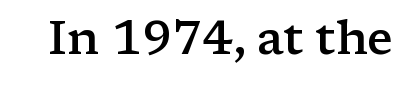
{"serif": "yes", "italic": "no", "bold": "semi", "weight": "semibold", "width": "wide", "stroke_contrast": "low", "x_height": "medium", "monospaced": "no", "underline": "no", "letter_spacing": "normal", "letter_spacing_em": 0.0, "glyph_px": 47}
